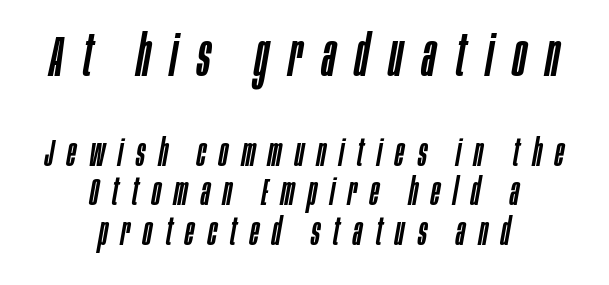
The image shows 57 px condensed type, italic (leaning right); set centered, tight line spacing (1.04x), unusually wide letter spacing (+0.35 em), not underlined; the first (top) block is 1.5x larger; low stroke contrast and a large x-height.
